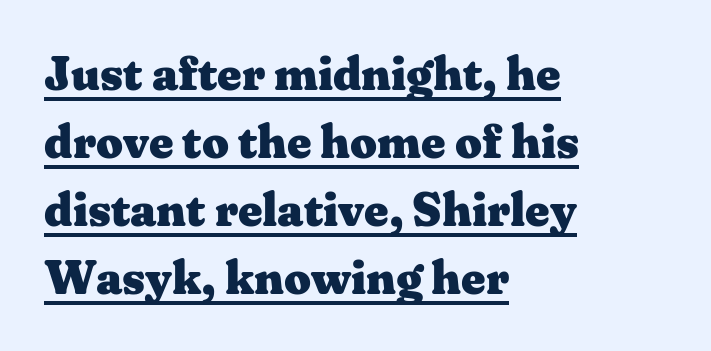
The image shows 47 px heavy, wide serif type, upright; set left-aligned, normal line spacing (1.45x), normal letter spacing, underlined; medium stroke contrast and a medium x-height.
